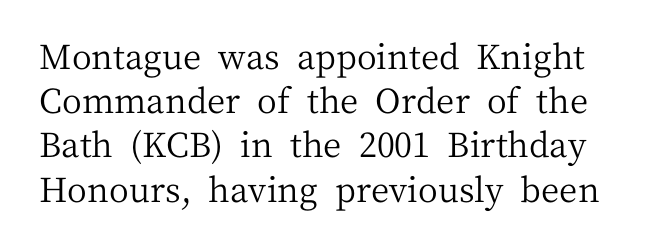
The image shows 34 px regular-weight serif type, upright; set normal line spacing (1.3x), normal letter spacing, not underlined; medium stroke contrast and a medium x-height.
